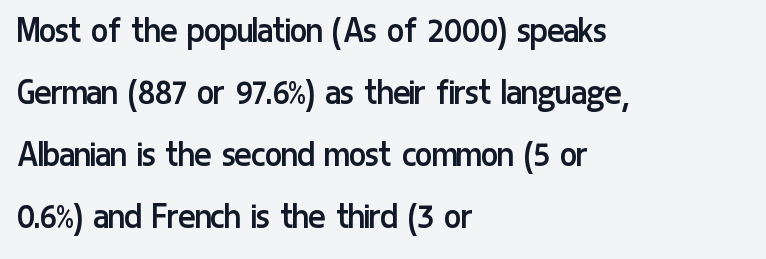
The strip under each line holds only bare page. How are the letters spaced? Ordinarily, with no added tracking. Posture: straight, roman, zero tilt. Spacing verdict: proportional, widths tailored to each character. Regular leading. The paragraph shown leans on its left margin.
